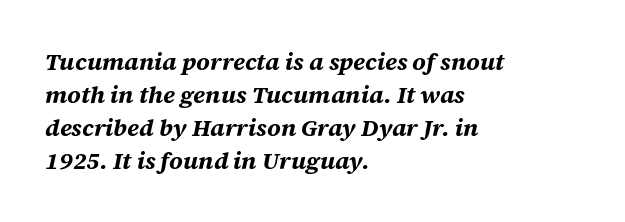
Q: Is the text bold? A: Yes.
Q: Is the text italic (slanted)? A: Yes, it leans right by about 12 degrees.
Q: Is the text underlined? A: No.
Q: How is the paragraph aligned? A: Left-aligned.
Q: Is the spacing between letters normal or unusually wide? A: Normal.
Q: Is the spacing between lines tight, normal or loose? A: Normal.
